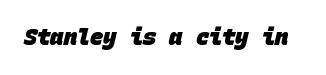
Q: Is the text bold? A: Yes.
Q: Is the text underlined? A: No.
Q: Is the spacing between letters normal or unusually wide? A: Normal.
